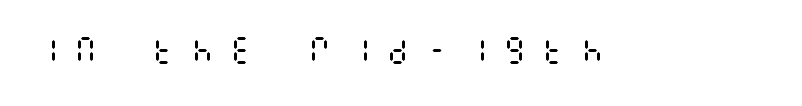
{"italic": "no", "bold": "no", "weight": "regular", "width": "condensed", "stroke_contrast": "medium", "x_height": "large", "underline": "no", "letter_spacing": "wide", "letter_spacing_em": 0.5, "glyph_px": 30}
